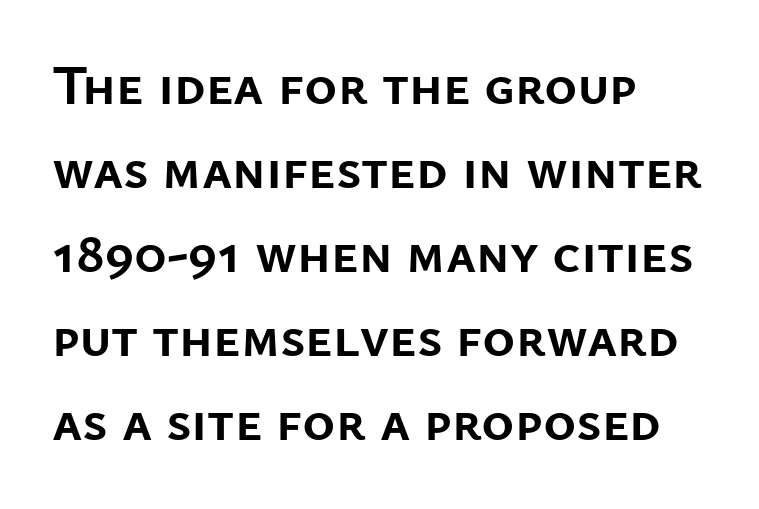
The typeface chosen for these lines omits serifs. Character widths vary here, with narrow letters taking less room than wide ones. Quick note: interline space is typical. This is heavy type, rendered in bold.
